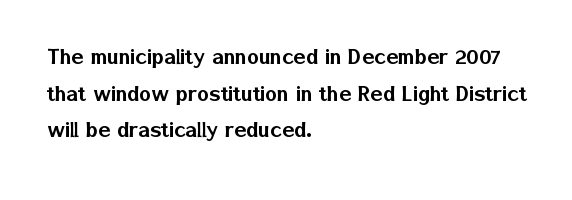
{"italic": "no", "underline": "no", "align": "left", "line_spacing": "normal", "line_spacing_ratio": 1.47, "letter_spacing": "normal", "letter_spacing_em": 0.0, "glyph_px": 25}
